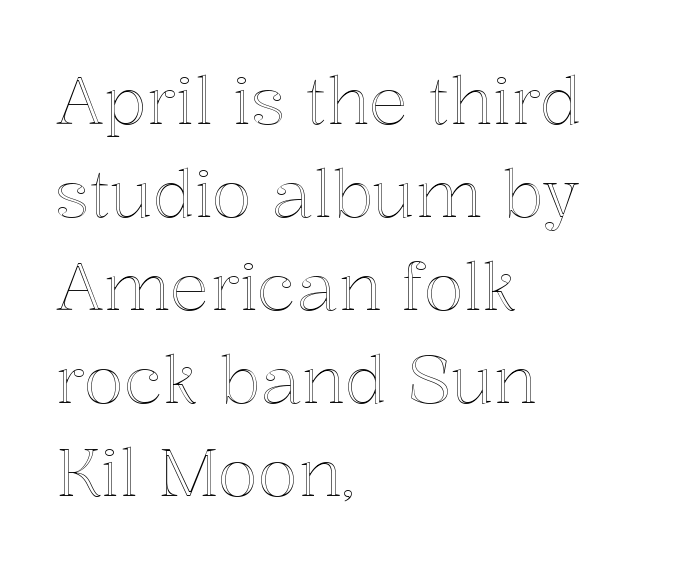
Q: Is the text italic (slanted)? A: No, it is upright.
Q: Is the text underlined? A: No.
Q: How is the paragraph aligned? A: Left-aligned.
Q: Is the spacing between letters normal or unusually wide? A: Normal.
Q: Is the spacing between lines tight, normal or loose? A: Normal.
Q: Width (condensed, normal, or wide)? A: Normal.
Q: x-height? A: Medium.
Q: Monospaced? A: No.
